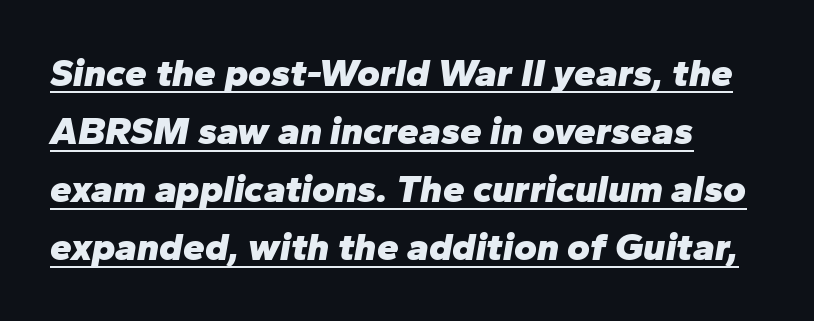
Q: Is the text bold? A: Yes.
Q: Is the text italic (slanted)? A: Yes, it leans right by about 10 degrees.
Q: Is the text underlined? A: Yes.
Q: Is the spacing between letters normal or unusually wide? A: Normal.
Q: Is the spacing between lines tight, normal or loose? A: Normal.
Q: Width (condensed, normal, or wide)? A: Normal.
Q: Stroke contrast? A: Low.
Q: x-height? A: Medium.
Q: Monospaced? A: No.
